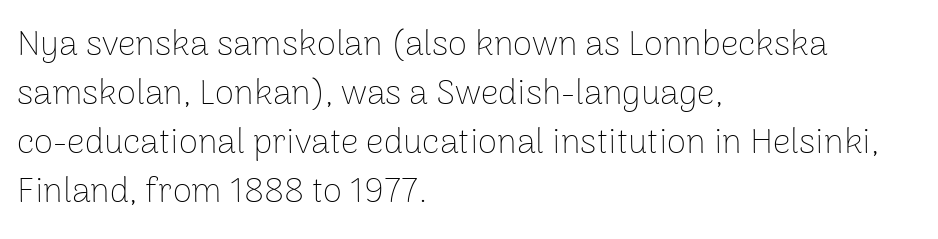
{"serif": "no", "italic": "no", "bold": "no", "weight": "thin", "width": "normal", "stroke_contrast": "low", "x_height": "medium", "monospaced": "no", "underline": "no", "align": "left", "line_spacing": "normal", "line_spacing_ratio": 1.4, "letter_spacing": "normal", "letter_spacing_em": 0.0, "glyph_px": 35}
